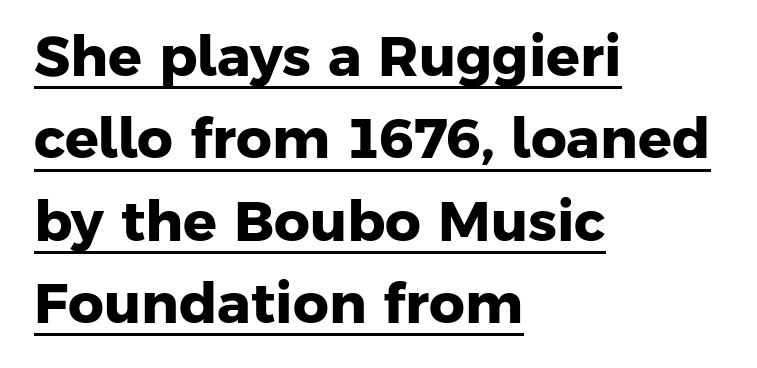
Q: Is the text bold? A: Yes.
Q: Is the typeface a serif or a sans-serif typeface? A: Sans-serif.
Q: Is the text underlined? A: Yes.
Q: How is the paragraph aligned? A: Left-aligned.
Q: Is the spacing between letters normal or unusually wide? A: Normal.
Q: Is the spacing between lines tight, normal or loose? A: Normal.
Q: Width (condensed, normal, or wide)? A: Normal.
Q: Stroke contrast? A: Low.
Q: x-height? A: Medium.
Q: Monospaced? A: No.
